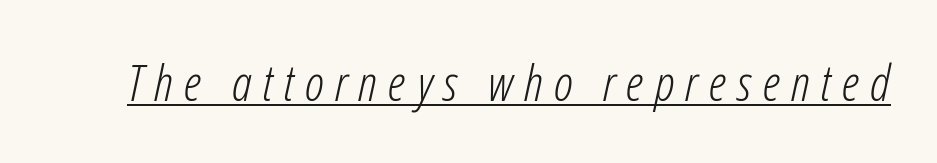
The image shows 50 px light, condensed type, italic (leaning right); set unusually wide letter spacing (+0.22 em), underlined; low stroke contrast and a medium x-height.
